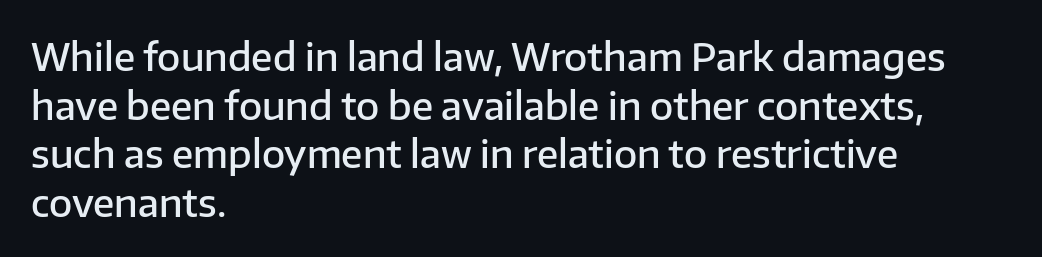
A typesetter would call this zero additional tracking. To sum up the face: it is a sans, with no serifs. The face used here is a semibold: visibly heavier than regular, lighter than bold. Varying glyph widths throughout — classic text-font behaviour. Nope, not italic — everything's standing straight.
